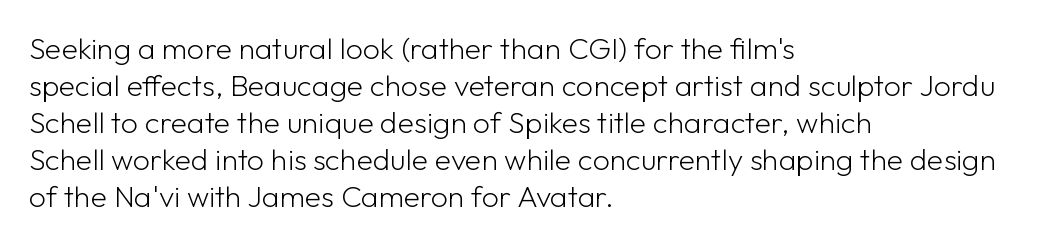
Typeset ragged right — the left edge is the straight one. Glyph-to-glyph distance matches everyday printed text. Think of a printed novel: that variable character pitch is what you see here. Summary of weight: not heavy and not bold. A typesetter would label this face a sans.
